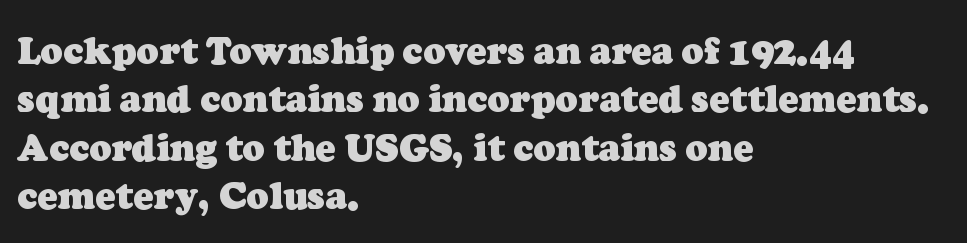
Q: Is the text bold? A: Yes.
Q: Is the typeface a serif or a sans-serif typeface? A: Serif.
Q: Is the text underlined? A: No.
Q: How is the paragraph aligned? A: Left-aligned.
Q: Is the spacing between letters normal or unusually wide? A: Normal.
Q: Is the spacing between lines tight, normal or loose? A: Normal.
Q: Width (condensed, normal, or wide)? A: Normal.
Q: Stroke contrast? A: Low.
Q: x-height? A: Medium.
Q: Monospaced? A: No.
